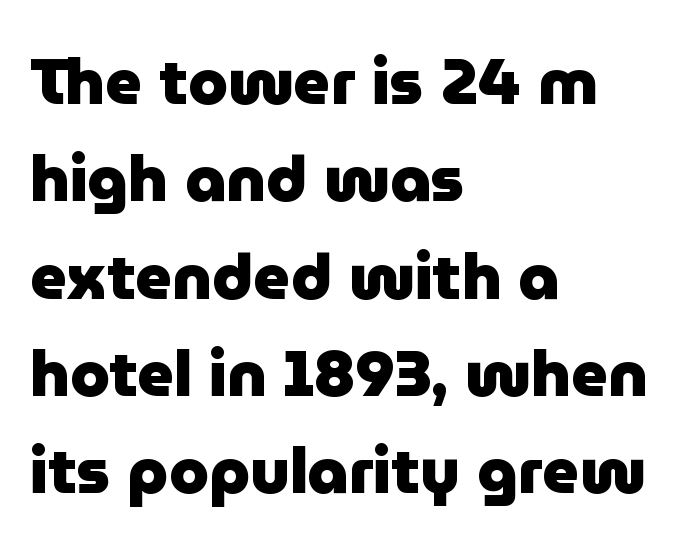
The image shows 64 px heavy sans-serif type, upright; set left-aligned, normal line spacing (1.52x), normal letter spacing, not underlined; low stroke contrast and a medium x-height.
